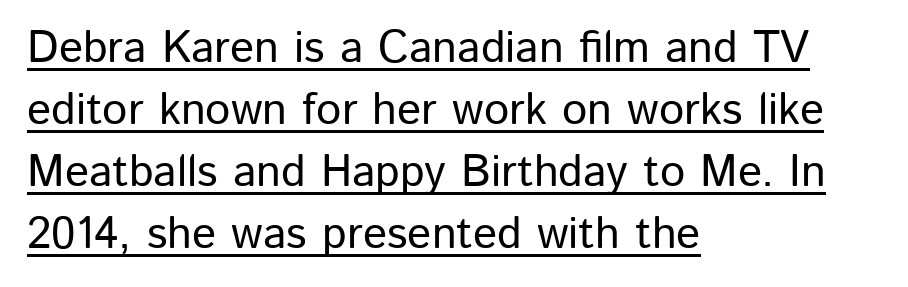
{"serif": "no", "italic": "no", "width": "normal", "stroke_contrast": "low", "x_height": "medium", "monospaced": "no", "underline": "yes", "align": "left", "line_spacing": "normal", "line_spacing_ratio": 1.38, "letter_spacing": "normal", "letter_spacing_em": 0.0, "glyph_px": 45}
